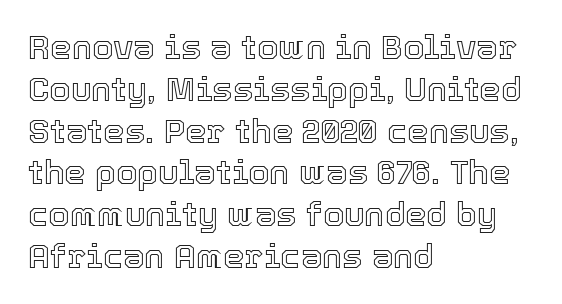
The image shows 34 px text type, upright; set left-aligned, line spacing 1.23x, normal letter spacing, not underlined; a medium x-height.
